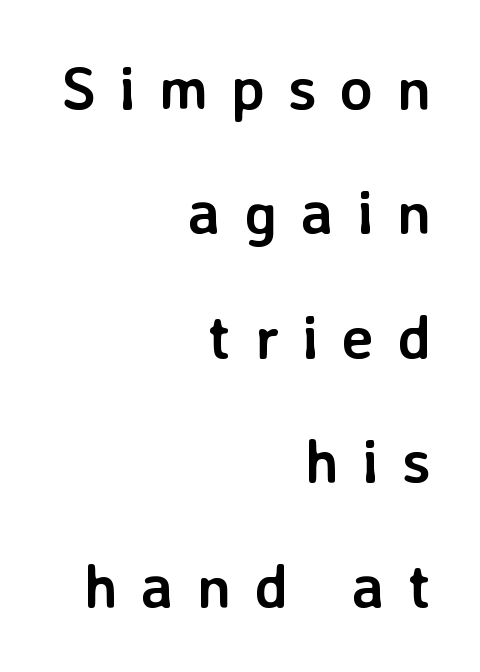
Q: Is the text bold? A: Yes.
Q: Is the text italic (slanted)? A: No, it is upright.
Q: Is the typeface a serif or a sans-serif typeface? A: Sans-serif.
Q: Is the text underlined? A: No.
Q: How is the paragraph aligned? A: Right-aligned.
Q: Is the spacing between letters normal or unusually wide? A: Unusually wide.
Q: Is the spacing between lines tight, normal or loose? A: Loose.
Q: Width (condensed, normal, or wide)? A: Normal.
Q: Stroke contrast? A: Low.
Q: x-height? A: Medium.
Q: Monospaced? A: No.
